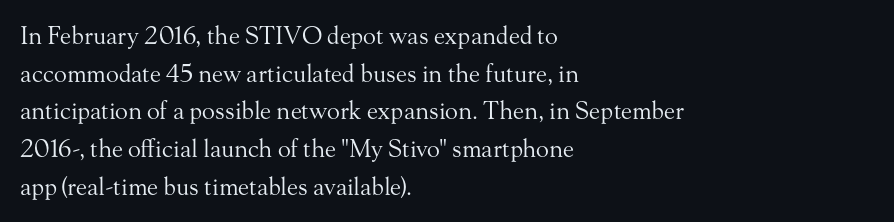
The image shows 24 px text type, upright; set left-aligned, normal line spacing (1.57x), normal letter spacing, not underlined.
